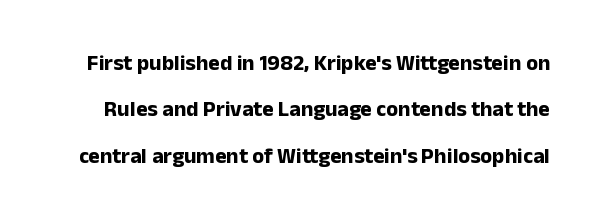
{"italic": "no", "bold": "yes", "underline": "no", "line_spacing": "loose", "line_spacing_ratio": 2.11, "letter_spacing": "normal", "letter_spacing_em": 0.0, "glyph_px": 22}
